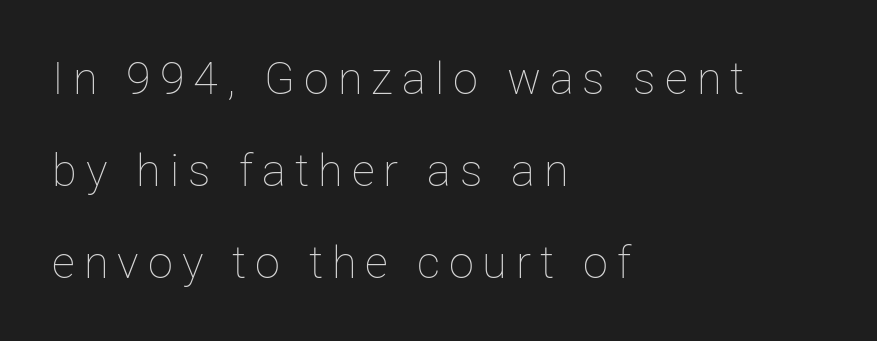
Q: Is the text bold? A: No.
Q: Is the text italic (slanted)? A: No, it is upright.
Q: Is the text underlined? A: No.
Q: How is the paragraph aligned? A: Left-aligned.
Q: Is the spacing between letters normal or unusually wide? A: Unusually wide.
Q: Is the spacing between lines tight, normal or loose? A: Loose.
Q: Width (condensed, normal, or wide)? A: Normal.
Q: Stroke contrast? A: Low.
Q: x-height? A: Medium.
Q: Monospaced? A: No.
